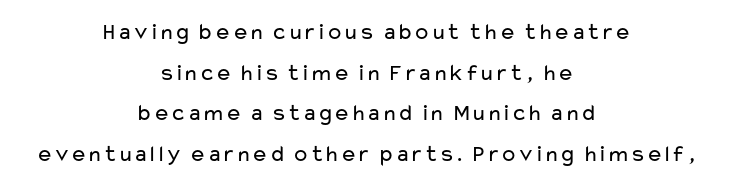
{"italic": "no", "bold": "no", "underline": "no", "align": "center", "line_spacing_ratio": 1.77, "letter_spacing": "normal", "letter_spacing_em": 0.0, "glyph_px": 23}
